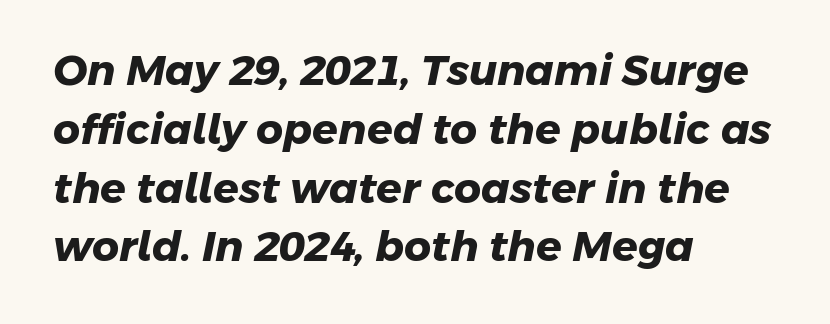
The image shows 42 px heavy sans-serif type; set left-aligned, normal line spacing (1.4x), normal letter spacing, not underlined; low stroke contrast and a medium x-height.
